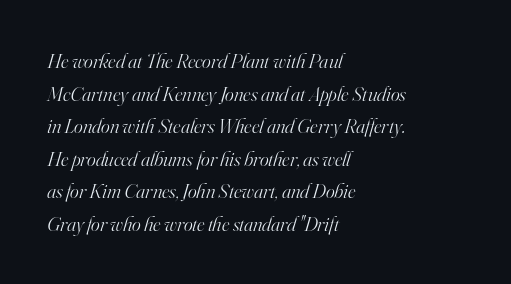
The typesetter chose a ragged-right arrangement here. Honestly, there is no underline to notice here at all. The letters look calm and open, with moderate or lighter stems. No extra tracking has been applied to these lines.
